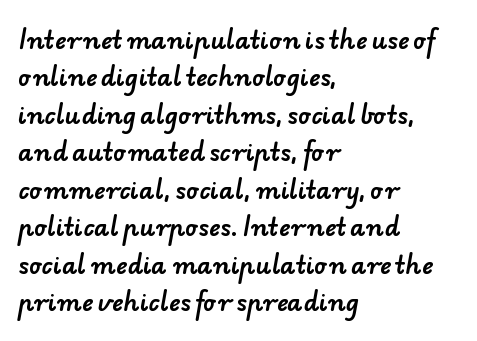
Q: Is the text underlined? A: No.
Q: How is the paragraph aligned? A: Left-aligned.
Q: Is the spacing between letters normal or unusually wide? A: Normal.
Q: Is the spacing between lines tight, normal or loose? A: Normal.
